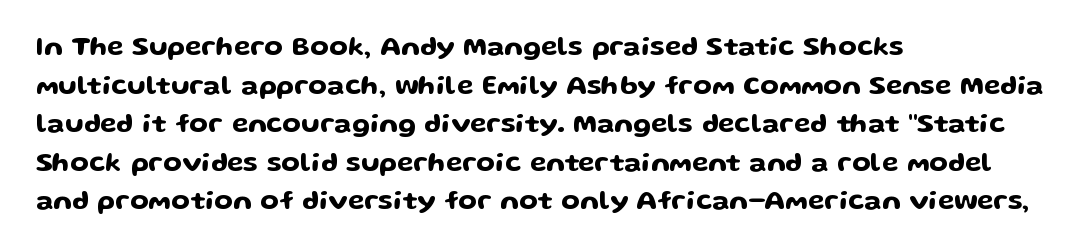
The image shows 27 px text type, upright; set left-aligned, normal line spacing (1.43x), normal letter spacing, not underlined.
